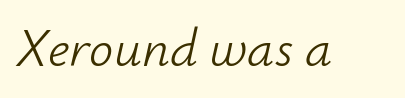
Anything drawn beneath the words? Only blank space. Between one letter and the next there's only the usual sliver of space. Each letter keeps its own natural width here, so spacing adapts to shape. Compared with a typical body face, this is equally light or lighter still. The whole block is typeset with a tilt.
